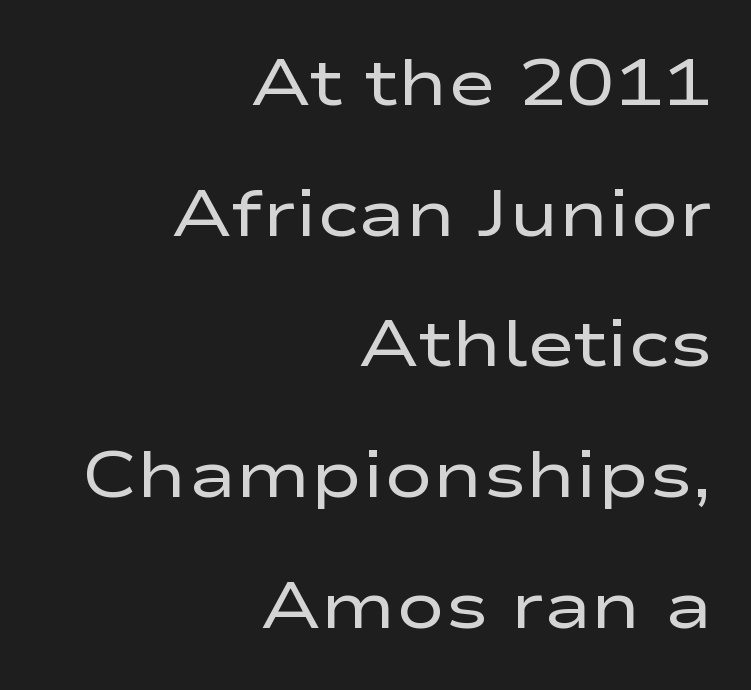
Line endings align vertically; line beginnings do not. Any mark beneath the type? The region is blank. Do the letters lean? They stand straight. Think of a printed novel: that variable character pitch is what you see here. Heft: none added — not bold.
